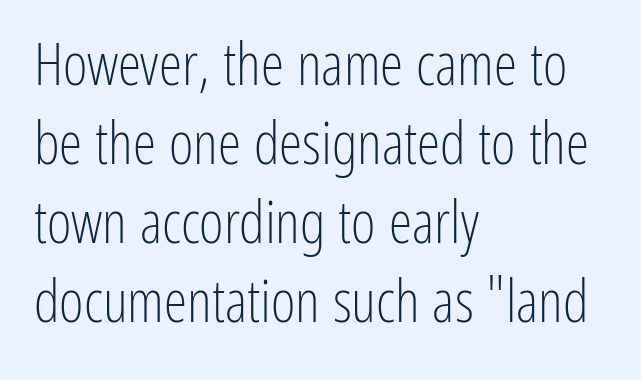
Note the varied advance widths — an 'i' is clearly narrower than an 'm'. Is the type heavy? It reads as light-to-regular instead. Line spacing here is normal. The horizontal fit of the characters is conventional and even. I'd call this a sans setting — the letters go barefoot. This is the regular roman posture of the typeface.
